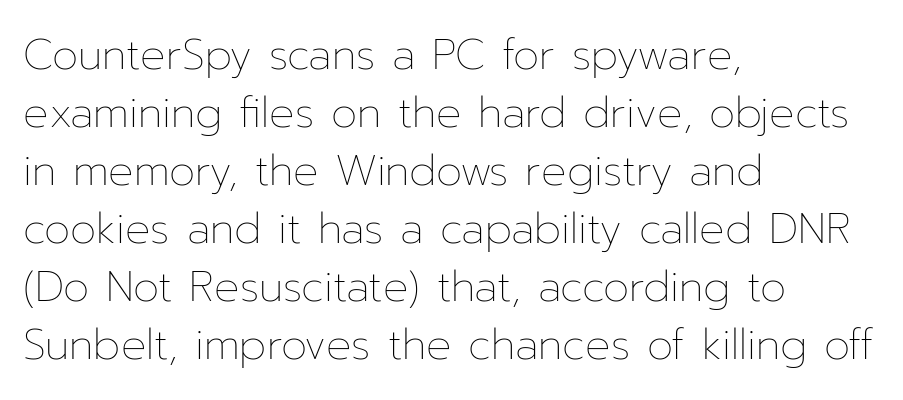
The passage shown is typed in a proportional face where columns would drift. Students, observe: this is what conventionally led text looks like. Heaviness? Minimal to ordinary, like unemphasized prose. Observe the ordinary spacing: letters are neighbours, not strangers.
